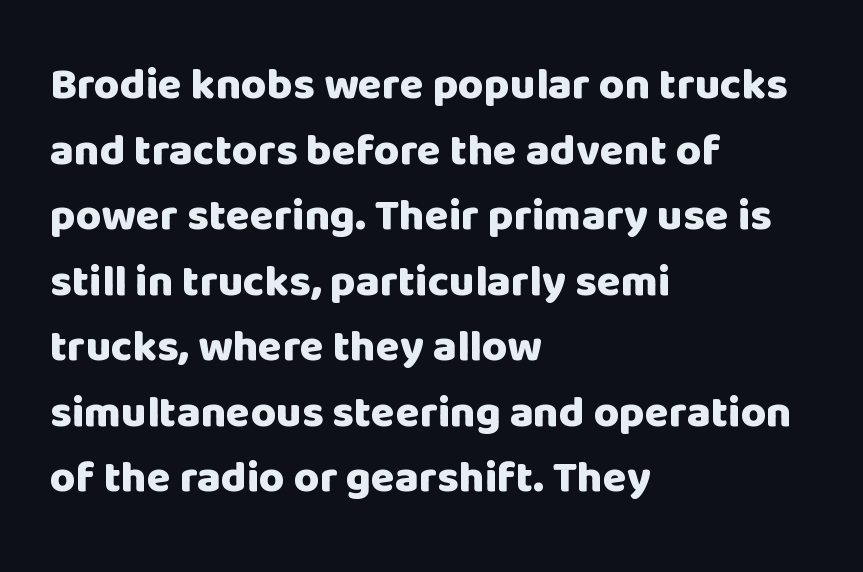
Q: Is the text bold? A: Yes.
Q: Is the text italic (slanted)? A: No, it is upright.
Q: Is the typeface a serif or a sans-serif typeface? A: Sans-serif.
Q: Is the text underlined? A: No.
Q: How is the paragraph aligned? A: Left-aligned.
Q: Is the spacing between letters normal or unusually wide? A: Normal.
Q: Is the spacing between lines tight, normal or loose? A: Normal.
Q: Width (condensed, normal, or wide)? A: Normal.
Q: Stroke contrast? A: Low.
Q: x-height? A: Large.
Q: Monospaced? A: No.
